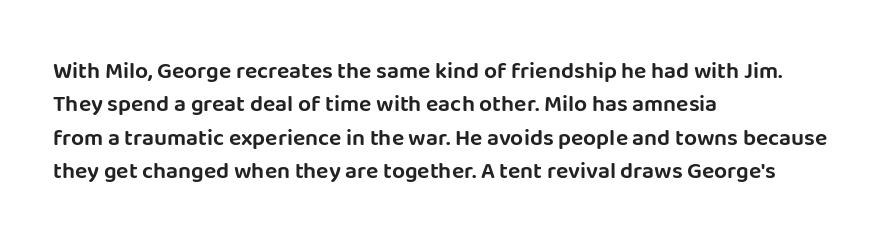
The image shows 23 px text type, upright; set left-aligned, normal line spacing (1.45x), normal letter spacing, not underlined.
